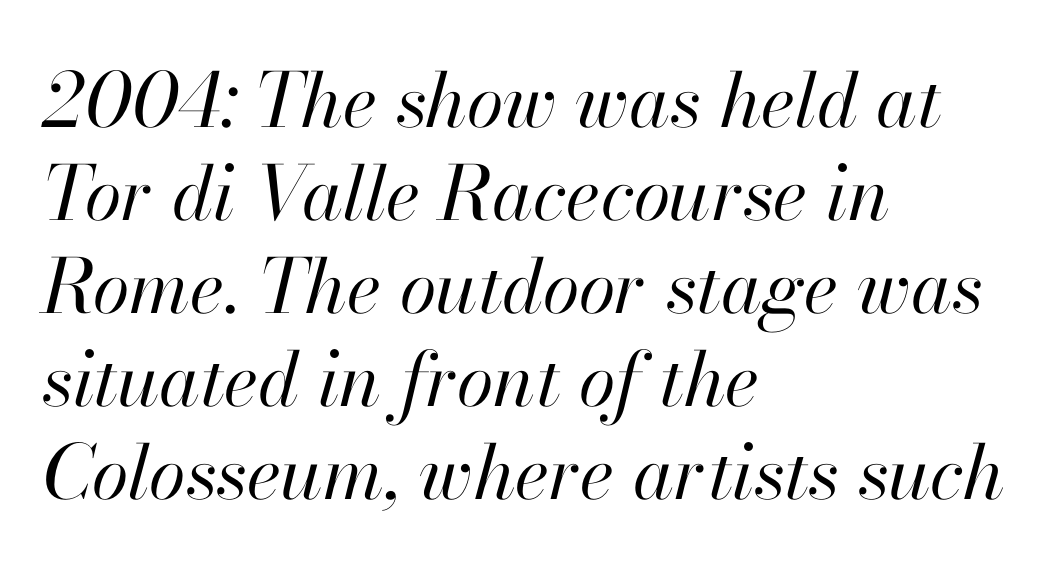
The image shows 75 px regular-weight type, italic (leaning right); set left-aligned, line spacing 1.24x, normal letter spacing, not underlined; high stroke contrast and a small x-height.
